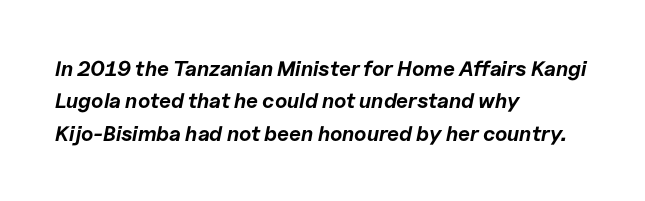
{"italic": "yes", "lean": "right", "slant_degrees": 11, "bold": "yes", "underline": "no", "align": "left", "line_spacing": "normal", "line_spacing_ratio": 1.54, "letter_spacing": "normal", "letter_spacing_em": 0.0, "glyph_px": 21}
